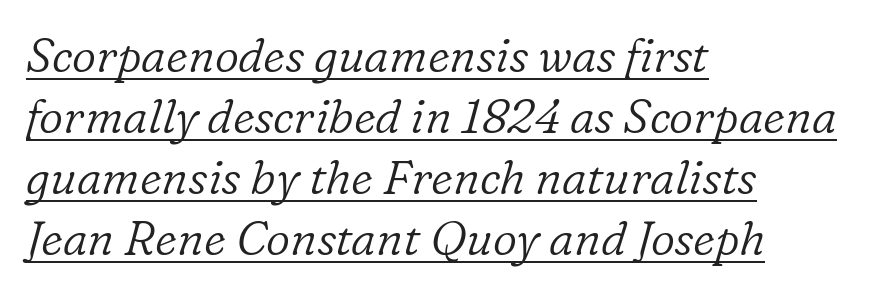
Q: Is the text bold? A: No.
Q: Is the text italic (slanted)? A: Yes, it leans right by about 16 degrees.
Q: Is the typeface a serif or a sans-serif typeface? A: Serif.
Q: Is the text underlined? A: Yes.
Q: How is the paragraph aligned? A: Left-aligned.
Q: Is the spacing between letters normal or unusually wide? A: Normal.
Q: Is the spacing between lines tight, normal or loose? A: Normal.
Q: Width (condensed, normal, or wide)? A: Normal.
Q: Stroke contrast? A: Low.
Q: x-height? A: Medium.
Q: Monospaced? A: No.
